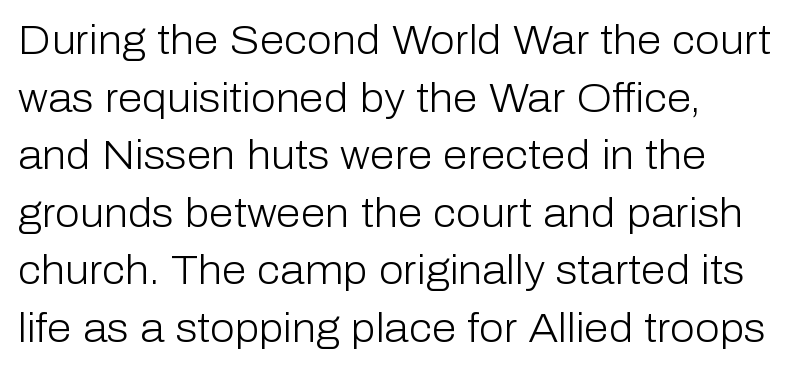
Q: Is the text bold? A: No.
Q: Is the text italic (slanted)? A: No, it is upright.
Q: Is the typeface a serif or a sans-serif typeface? A: Sans-serif.
Q: Is the text underlined? A: No.
Q: How is the paragraph aligned? A: Left-aligned.
Q: Is the spacing between letters normal or unusually wide? A: Normal.
Q: Is the spacing between lines tight, normal or loose? A: Normal.
Q: Width (condensed, normal, or wide)? A: Normal.
Q: Stroke contrast? A: Low.
Q: x-height? A: Medium.
Q: Monospaced? A: No.
